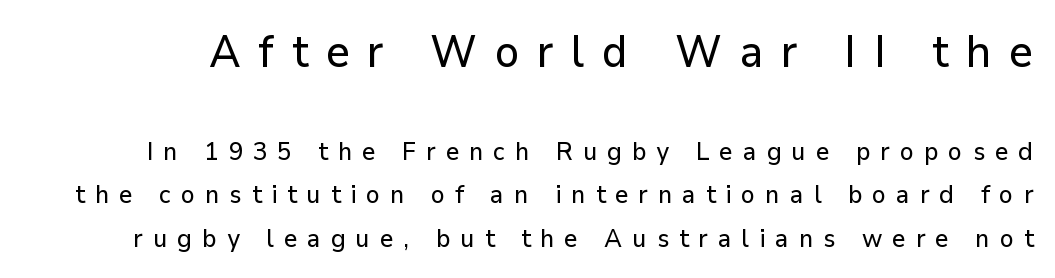
The image shows 44 px sans-serif type, upright; set line spacing 1.74x, unusually wide letter spacing (+0.4 em), not underlined; the first (top) block is 1.76x larger; low stroke contrast and a medium x-height.
